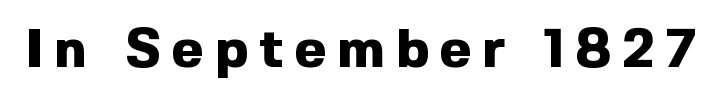
Stroke terminals: plain, sans-serif. Here the glyphs are tracked loosely, breaking word shapes into spaced letters. Unmarked baselines from the first word to the last. The face used here is proportionally spaced, like ordinary book or web type.
